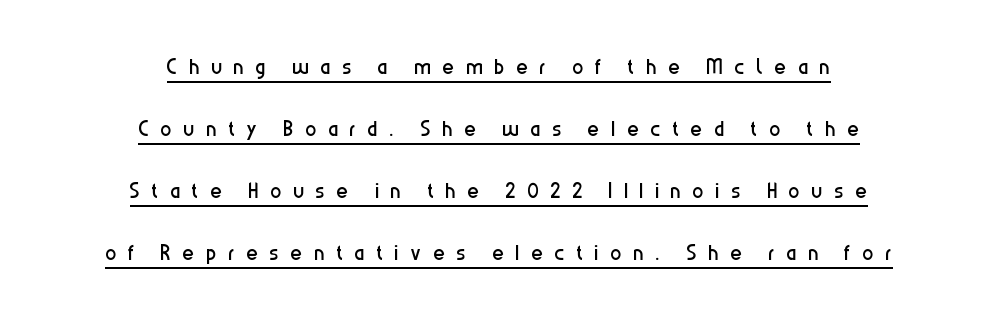
The image shows 28 px regular-weight, condensed sans-serif type, upright; set centered, loose line spacing (2.22x), unusually wide letter spacing (+0.42 em), underlined; low stroke contrast and a medium x-height.
